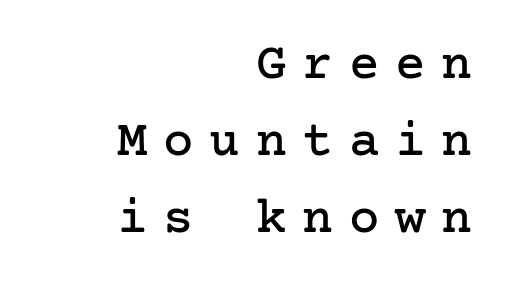
Q: Is the text italic (slanted)? A: No, it is upright.
Q: Is the typeface a serif or a sans-serif typeface? A: Serif.
Q: Is the text underlined? A: No.
Q: How is the paragraph aligned? A: Right-aligned.
Q: Is the spacing between letters normal or unusually wide? A: Unusually wide.
Q: Is the spacing between lines tight, normal or loose? A: Normal.
Q: Width (condensed, normal, or wide)? A: Normal.
Q: Stroke contrast? A: Low.
Q: x-height? A: Medium.
